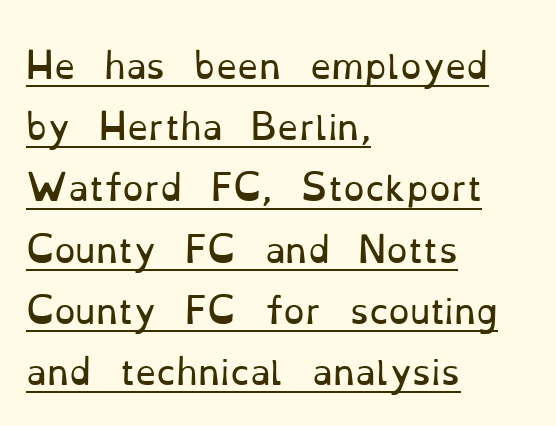
The image shows 34 px regular-weight serif type, upright; set left-aligned, line spacing 1.8x, normal letter spacing, underlined; low stroke contrast and a small x-height.
